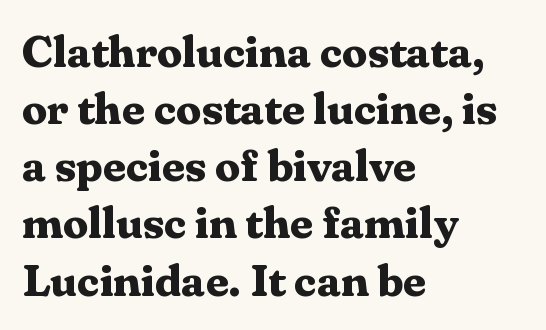
Q: Is the text bold? A: Yes.
Q: Is the text italic (slanted)? A: No, it is upright.
Q: Is the typeface a serif or a sans-serif typeface? A: Serif.
Q: Is the text underlined? A: No.
Q: How is the paragraph aligned? A: Left-aligned.
Q: Is the spacing between letters normal or unusually wide? A: Normal.
Q: Is the spacing between lines tight, normal or loose? A: Normal.
Q: Width (condensed, normal, or wide)? A: Normal.
Q: Stroke contrast? A: Medium.
Q: x-height? A: Medium.
Q: Monospaced? A: No.
